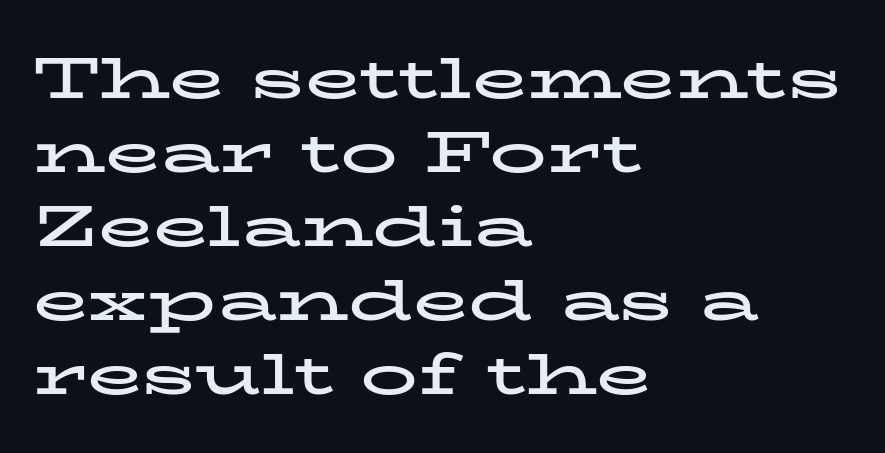
{"serif": "yes", "italic": "no", "bold": "yes", "weight": "bold", "width": "wide", "stroke_contrast": "low", "x_height": "medium", "monospaced": "no", "underline": "no", "align": "left", "line_spacing": "normal", "line_spacing_ratio": 1.3, "letter_spacing": "normal", "letter_spacing_em": 0.0, "glyph_px": 57}
